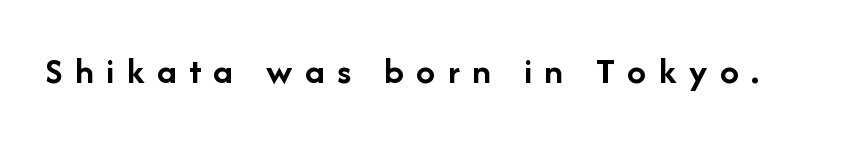
The image shows 38 px semibold sans-serif type, upright; set unusually wide letter spacing (+0.33 em), not underlined; low stroke contrast and a medium x-height.
